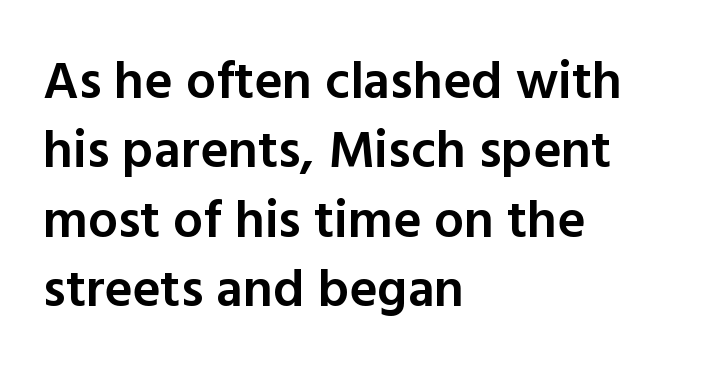
{"serif": "no", "italic": "no", "bold": "semi", "weight": "semibold", "width": "normal", "x_height": "medium", "monospaced": "no", "underline": "no", "align": "left", "line_spacing": "normal", "line_spacing_ratio": 1.31, "letter_spacing": "normal", "letter_spacing_em": 0.0, "glyph_px": 53}
